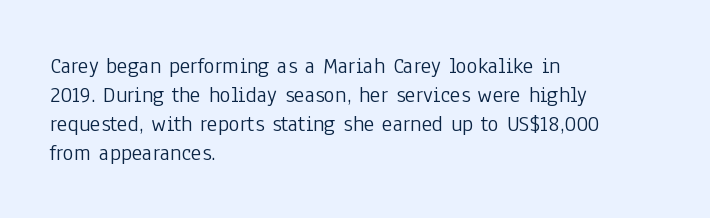
The image shows 23 px text type, upright; set left-aligned, normal line spacing (1.26x), normal letter spacing, not underlined.
